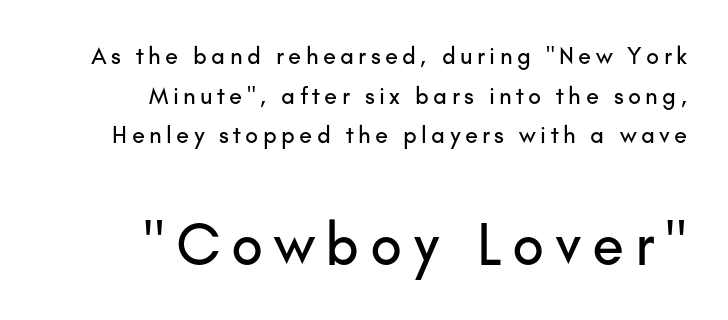
Q: Is the text italic (slanted)? A: No, it is upright.
Q: Is the typeface a serif or a sans-serif typeface? A: Sans-serif.
Q: Is the text underlined? A: No.
Q: How is the paragraph aligned? A: Right-aligned.
Q: Is the spacing between lines tight, normal or loose? A: Normal.
Q: Which block of text is set in a larger size, the first (top) or the second (bottom)? A: The second (bottom) one.
Q: Width (condensed, normal, or wide)? A: Normal.
Q: Stroke contrast? A: Low.
Q: x-height? A: Small.
Q: Monospaced? A: No.
